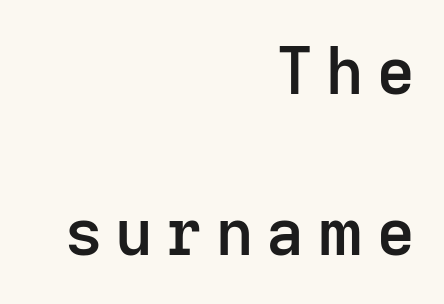
Q: Is the text bold? A: Semi-bold.
Q: Is the text italic (slanted)? A: No, it is upright.
Q: Is the typeface a serif or a sans-serif typeface? A: Sans-serif.
Q: Is the text underlined? A: No.
Q: How is the paragraph aligned? A: Right-aligned.
Q: Is the spacing between letters normal or unusually wide? A: Unusually wide.
Q: Is the spacing between lines tight, normal or loose? A: Loose.
Q: Width (condensed, normal, or wide)? A: Normal.
Q: Stroke contrast? A: Low.
Q: x-height? A: Medium.
Q: Monospaced? A: No.
